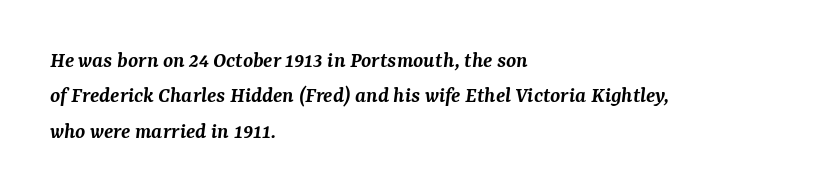
{"italic": "yes", "lean": "right", "slant_degrees": 7, "bold": "semi", "underline": "no", "align": "left", "line_spacing": "normal", "line_spacing_ratio": 1.54, "letter_spacing": "normal", "letter_spacing_em": 0.0, "glyph_px": 23}
